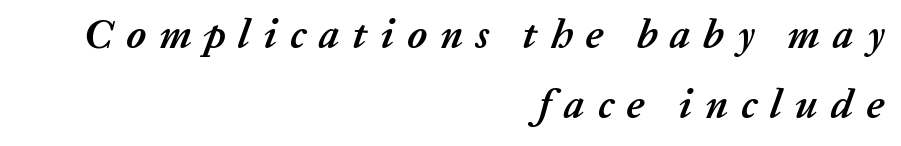
{"italic": "yes", "lean": "right", "slant_degrees": 20, "bold": "yes", "weight": "semibold", "width": "normal", "stroke_contrast": "low", "x_height": "medium", "monospaced": "no", "underline": "no", "align": "right", "line_spacing": "normal", "line_spacing_ratio": 1.7, "letter_spacing": "wide", "letter_spacing_em": 0.31, "glyph_px": 41}
